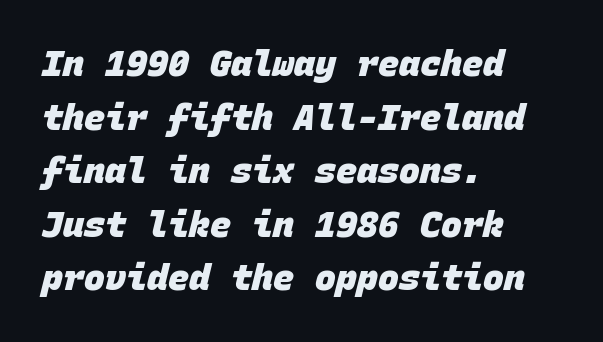
This rendering leaves character spacing at its baseline value. This sample has the even, mechanical cadence of fixed-width lettering. The designer left line spacing at the default. The designer went with a sans here, leaving each stem footless. The words here are not underlined.
